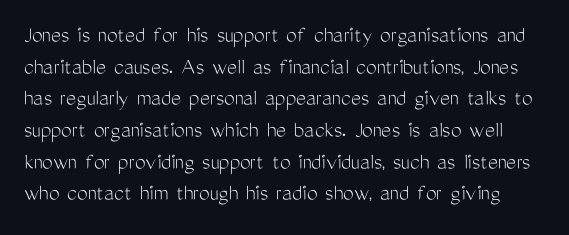
The image shows 24 px text type, upright; set normal line spacing (1.32x), normal letter spacing, not underlined.
